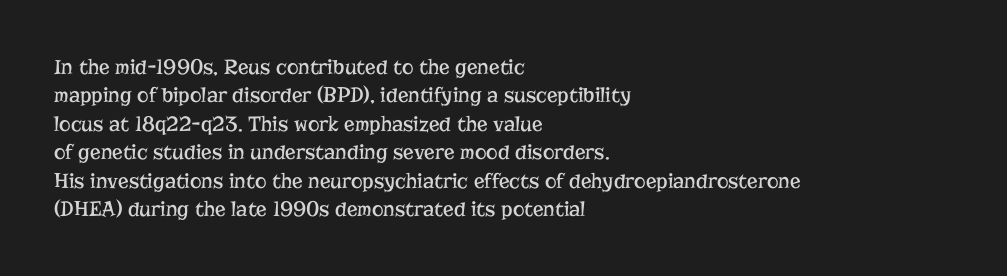
Rule under the text: the space is simply empty. Honestly, the letter spacing is just normal — you wouldn't notice it. The font's upright variant was chosen for this text. The strokes are not fattened; the text isn't bold. Layout note: lines flush left. The designer left line spacing at the default.
